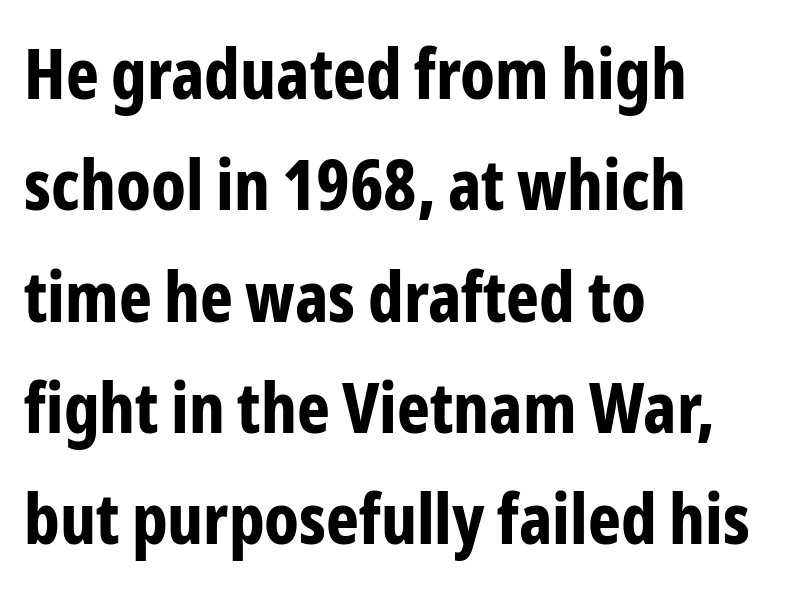
The image shows 70 px bold, condensed sans-serif type, upright; set left-aligned, normal line spacing (1.59x), normal letter spacing, not underlined; low stroke contrast and a medium x-height.
